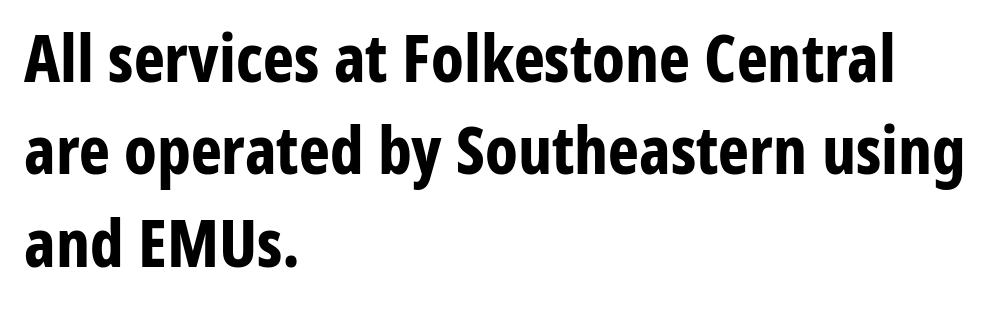
The image shows 66 px bold, condensed sans-serif type, upright; set left-aligned, normal line spacing (1.4x), normal letter spacing, not underlined; low stroke contrast and a medium x-height.
